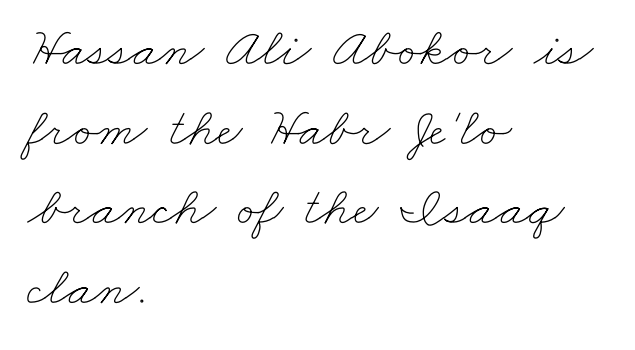
{"bold": "no", "weight": "thin", "width": "wide", "stroke_contrast": "low", "x_height": "small", "monospaced": "no", "underline": "no", "align": "left", "line_spacing": "normal", "line_spacing_ratio": 1.45, "letter_spacing": "normal", "letter_spacing_em": 0.0, "glyph_px": 55}
